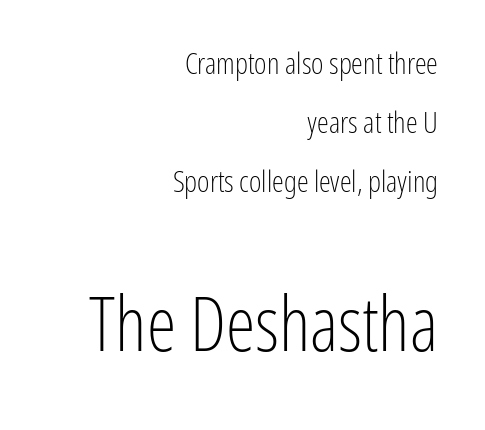
{"serif": "no", "italic": "no", "bold": "no", "weight": "light", "width": "condensed", "stroke_contrast": "low", "x_height": "medium", "monospaced": "no", "underline": "no", "align": "right", "line_spacing": "loose", "line_spacing_ratio": 1.96, "letter_spacing": "normal", "letter_spacing_em": 0.0, "larger_block": "second", "size_ratio": 2.5, "glyph_px": 75}
